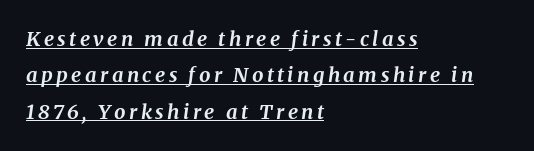
You can tell it's italic because the verticals aren't actually vertical. Each line of the rendering has a horizontal stroke beneath the glyphs. A full-strength bold gives these letters their thick strokes. The paragraph shown leans on its left margin.
